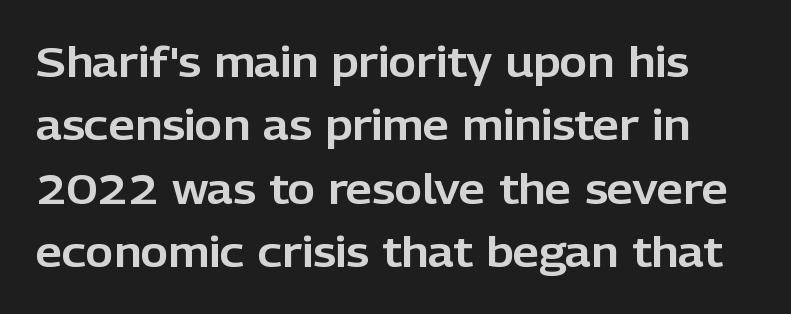
The image shows 42 px sans-serif type, upright; set normal line spacing (1.51x), normal letter spacing, not underlined; low stroke contrast and a medium x-height.
